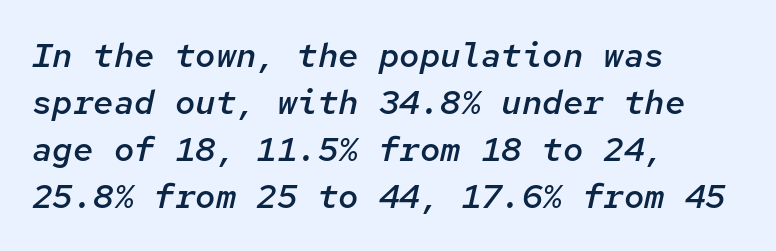
The image shows 34 px semibold type, italic (leaning right), monospaced; set left-aligned, normal line spacing (1.38x), normal letter spacing, not underlined; low stroke contrast and a medium x-height.
